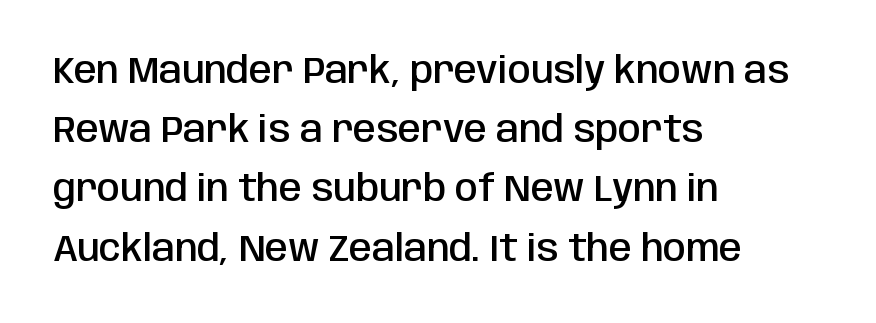
Leading: standard. The letters are semibold — heavier than regular but short of a full bold. Beneath every word, the page is bare. The face used here is rendered with its standard letterfit. Every row of glyphs begins at an identical x-position on the left.
